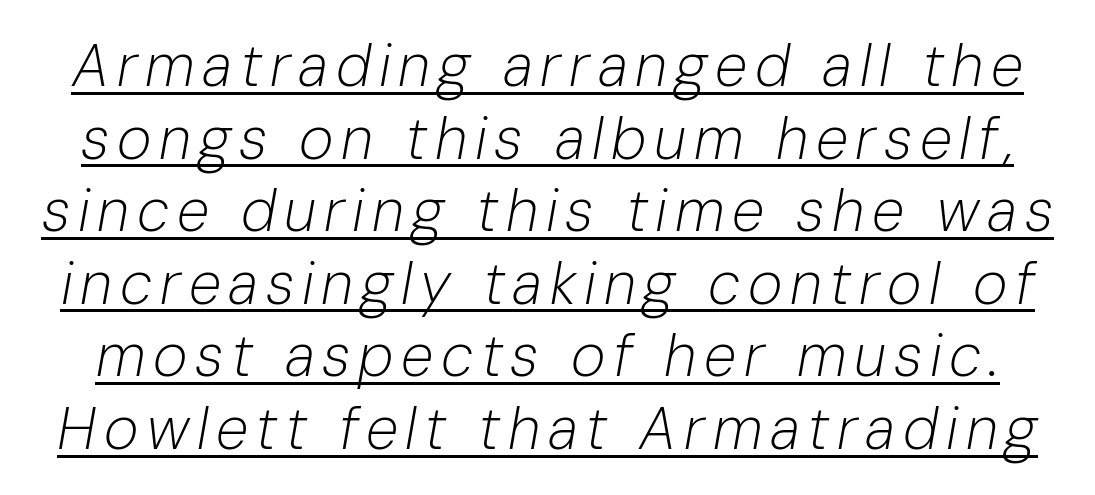
{"italic": "yes", "lean": "right", "slant_degrees": 10, "bold": "no", "weight": "light", "width": "normal", "stroke_contrast": "low", "x_height": "medium", "monospaced": "no", "underline": "yes", "line_spacing_ratio": 1.23, "glyph_px": 59}
